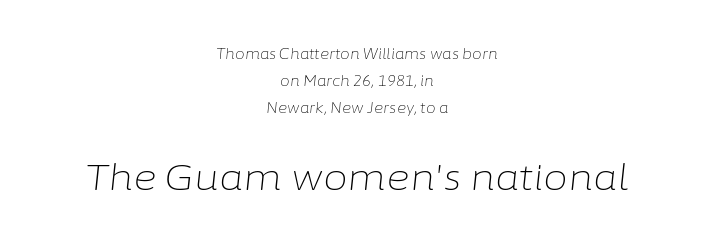
{"italic": "yes", "lean": "right", "slant_degrees": 6, "bold": "no", "weight": "light", "width": "normal", "stroke_contrast": "low", "x_height": "medium", "monospaced": "no", "underline": "no", "align": "center", "line_spacing": "loose", "line_spacing_ratio": 1.93, "letter_spacing": "normal", "letter_spacing_em": 0.0, "larger_block": "second", "size_ratio": 2.57, "glyph_px": 36}
